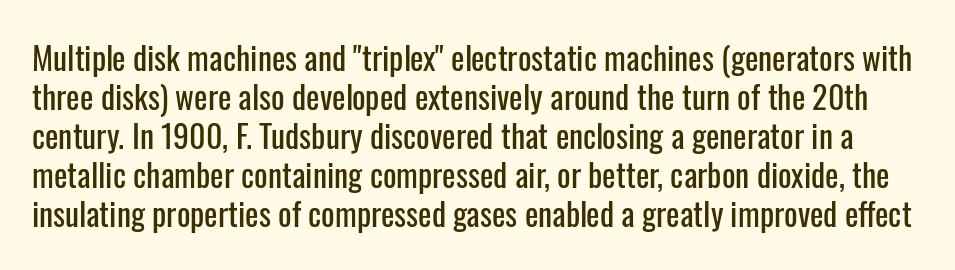
{"serif": "no", "italic": "no", "width": "condensed", "stroke_contrast": "low", "x_height": "medium", "monospaced": "no", "underline": "no", "line_spacing_ratio": 1.22, "letter_spacing": "normal", "letter_spacing_em": 0.0, "glyph_px": 32}
